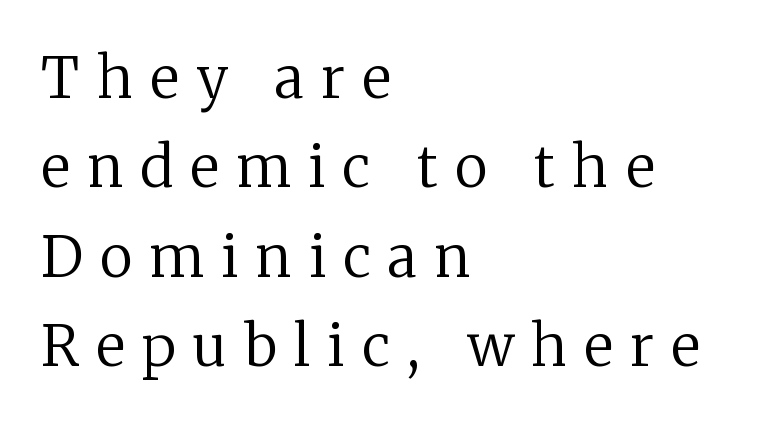
Vertically, the passage feels balanced, rows spaced as you'd expect. Spacing verdict: proportional, widths tailored to each character. Every stem runs plumb, perpendicular to the baseline. The letters carry serifs — small finishing strokes at the ends of their stems.
